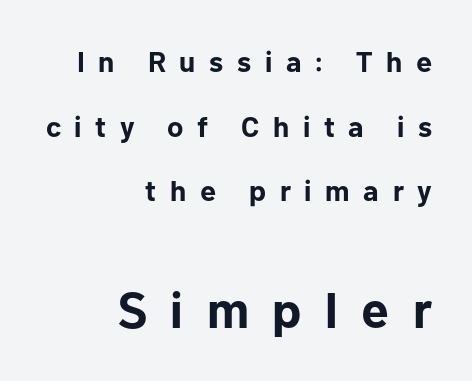
The image shows 50 px bold sans-serif type, upright; set right-aligned, loose line spacing (2.23x), unusually wide letter spacing (+0.47 em), not underlined; the second (bottom) block is 1.72x larger; low stroke contrast and a medium x-height.
